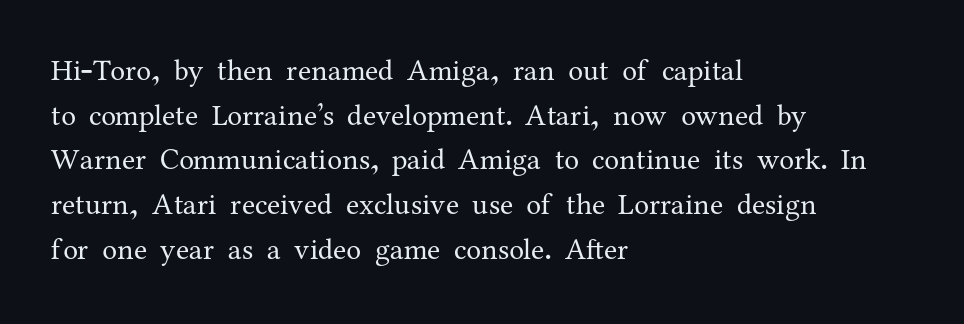
Q: Is the text bold? A: No.
Q: Is the text italic (slanted)? A: No, it is upright.
Q: Is the typeface a serif or a sans-serif typeface? A: Serif.
Q: Is the text underlined? A: No.
Q: How is the paragraph aligned? A: Left-aligned.
Q: Is the spacing between letters normal or unusually wide? A: Normal.
Q: Is the spacing between lines tight, normal or loose? A: Normal.
Q: Width (condensed, normal, or wide)? A: Normal.
Q: Stroke contrast? A: Medium.
Q: x-height? A: Medium.
Q: Monospaced? A: No.
